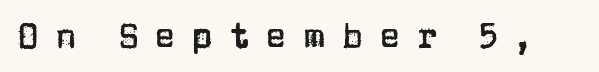
Unlike a traditional serif, this face leaves its strokes unadorned. Every stem runs plumb, perpendicular to the baseline. How are the letters spaced? Widely, with obvious added tracking. Descenders are the only things crossing below the line. Is this a fixed-width face? No — the glyphs have proportional, varying widths.
